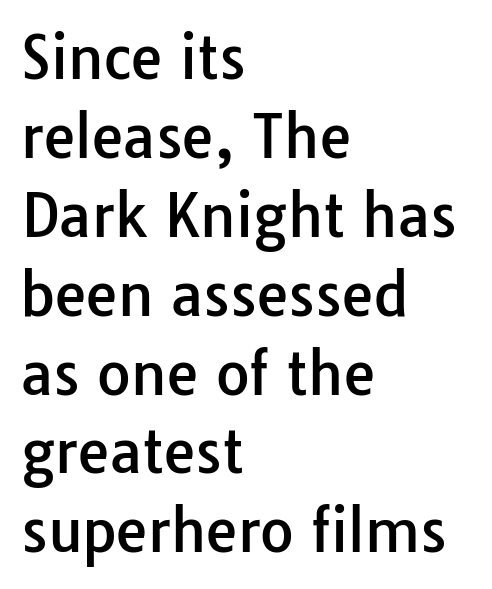
The image shows 58 px sans-serif type, upright; set left-aligned, normal line spacing (1.36x), normal letter spacing, not underlined; low stroke contrast and a medium x-height.
